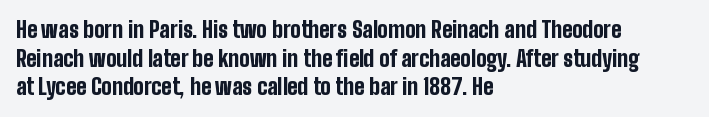
{"italic": "no", "bold": "yes", "underline": "no", "align": "left", "line_spacing": "normal", "line_spacing_ratio": 1.3, "letter_spacing": "normal", "letter_spacing_em": 0.0, "glyph_px": 22}
